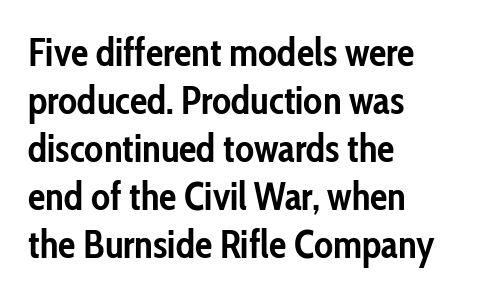
{"serif": "no", "italic": "no", "bold": "yes", "weight": "semibold", "width": "condensed", "stroke_contrast": "low", "x_height": "medium", "monospaced": "no", "underline": "no", "align": "left", "line_spacing_ratio": 1.23, "letter_spacing": "normal", "letter_spacing_em": 0.0, "glyph_px": 39}
